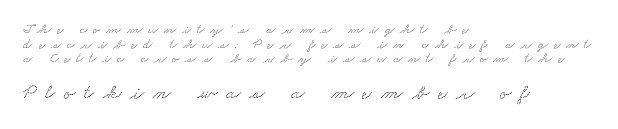
{"underline": "no", "align": "left", "line_spacing": "tight", "line_spacing_ratio": 1.05, "letter_spacing": "wide", "letter_spacing_em": 0.41, "larger_block": "second", "size_ratio": 1.5, "glyph_px": 21}
